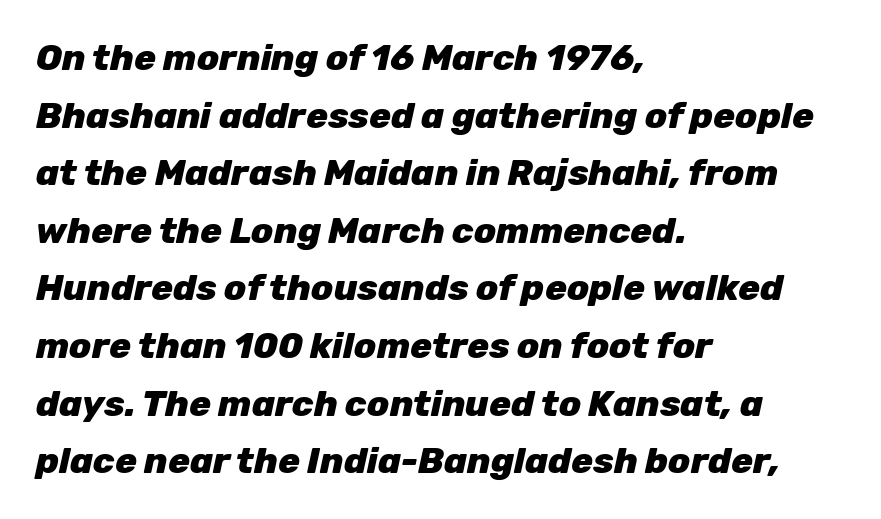
Q: Is the text bold? A: Yes.
Q: Is the text italic (slanted)? A: Yes, it leans right by about 12 degrees.
Q: Is the text underlined? A: No.
Q: How is the paragraph aligned? A: Left-aligned.
Q: Is the spacing between letters normal or unusually wide? A: Normal.
Q: Is the spacing between lines tight, normal or loose? A: Normal.
Q: Width (condensed, normal, or wide)? A: Normal.
Q: Stroke contrast? A: Low.
Q: x-height? A: Medium.
Q: Monospaced? A: No.
